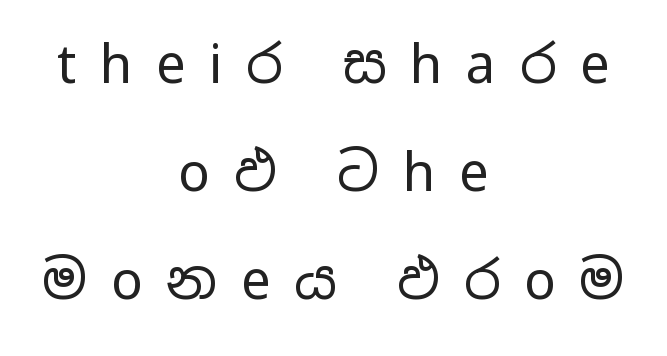
The image shows 53 px regular-weight, wide sans-serif type, upright; set centered, loose line spacing (2.04x), unusually wide letter spacing (+0.44 em), not underlined; low stroke contrast and a medium x-height.
